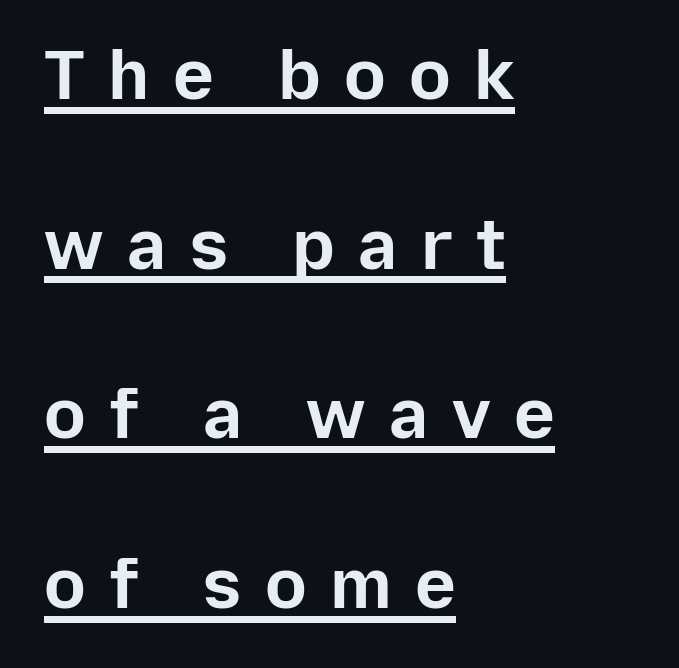
Q: Is the text bold? A: Yes.
Q: Is the text italic (slanted)? A: No, it is upright.
Q: Is the typeface a serif or a sans-serif typeface? A: Sans-serif.
Q: Is the text underlined? A: Yes.
Q: How is the paragraph aligned? A: Left-aligned.
Q: Is the spacing between letters normal or unusually wide? A: Unusually wide.
Q: Is the spacing between lines tight, normal or loose? A: Loose.
Q: Width (condensed, normal, or wide)? A: Normal.
Q: Stroke contrast? A: Low.
Q: x-height? A: Medium.
Q: Monospaced? A: No.
